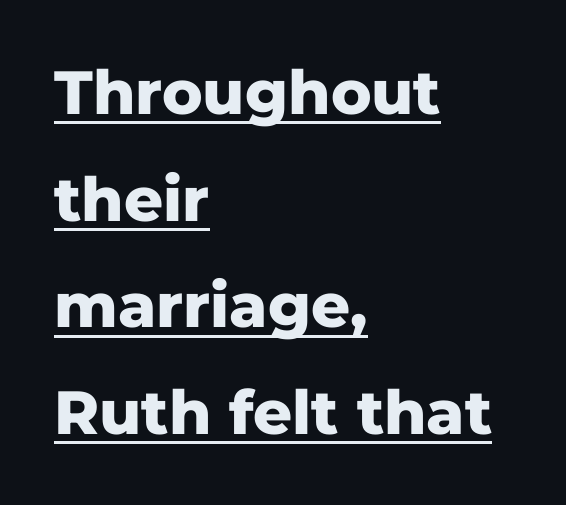
{"serif": "no", "italic": "no", "bold": "yes", "weight": "heavy", "width": "normal", "stroke_contrast": "low", "x_height": "medium", "monospaced": "no", "underline": "yes", "align": "left", "line_spacing_ratio": 1.75, "letter_spacing": "normal", "letter_spacing_em": 0.0, "glyph_px": 61}
